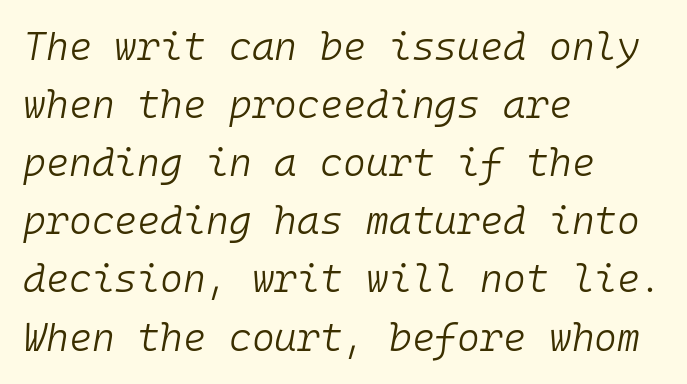
Q: Is the text bold? A: No.
Q: Is the text italic (slanted)? A: Yes, it leans right by about 10 degrees.
Q: Is the text underlined? A: No.
Q: How is the paragraph aligned? A: Left-aligned.
Q: Is the spacing between letters normal or unusually wide? A: Normal.
Q: Is the spacing between lines tight, normal or loose? A: Normal.
Q: Width (condensed, normal, or wide)? A: Normal.
Q: Stroke contrast? A: Low.
Q: x-height? A: Medium.
Q: Monospaced? A: Yes.
